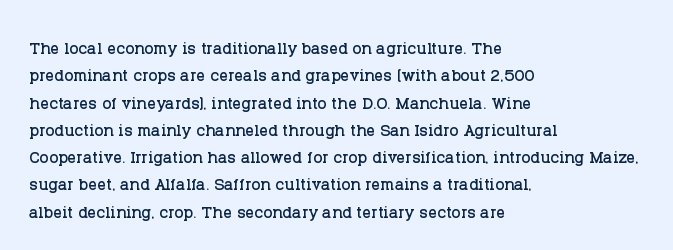
Q: Is the text italic (slanted)? A: No, it is upright.
Q: Is the text underlined? A: No.
Q: How is the paragraph aligned? A: Left-aligned.
Q: Is the spacing between letters normal or unusually wide? A: Normal.
